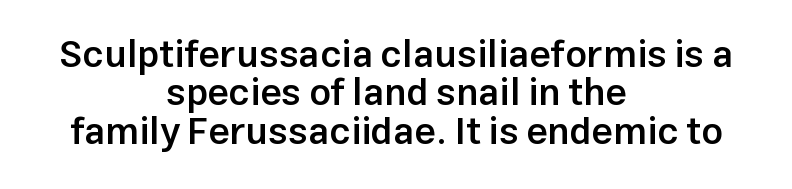
The text block is weighted toward neither margin, spreading evenly from the middle. The specimen reads as upright at a glance. Look at the stroke-to-counter ratio: somewhat heavy, a semibold. Each letter keeps its own natural width here, so spacing adapts to shape. Has an underline been added? It has not. Serifs: no, the terminals of the letterforms are clean.
